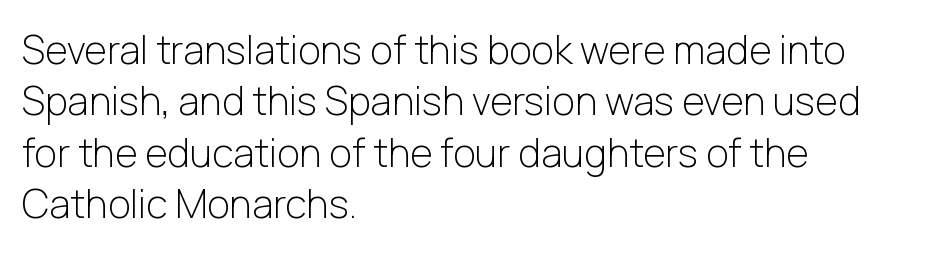
The image shows 39 px light sans-serif type, upright; set left-aligned, normal line spacing (1.32x), normal letter spacing, not underlined; low stroke contrast and a medium x-height.
